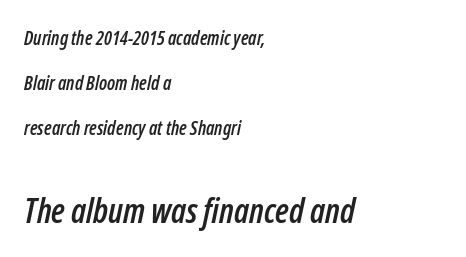
The image shows 34 px condensed type, italic (leaning right); set left-aligned, loose line spacing (2.36x), normal letter spacing, not underlined; the second (bottom) block is 1.79x larger; low stroke contrast and a medium x-height.
